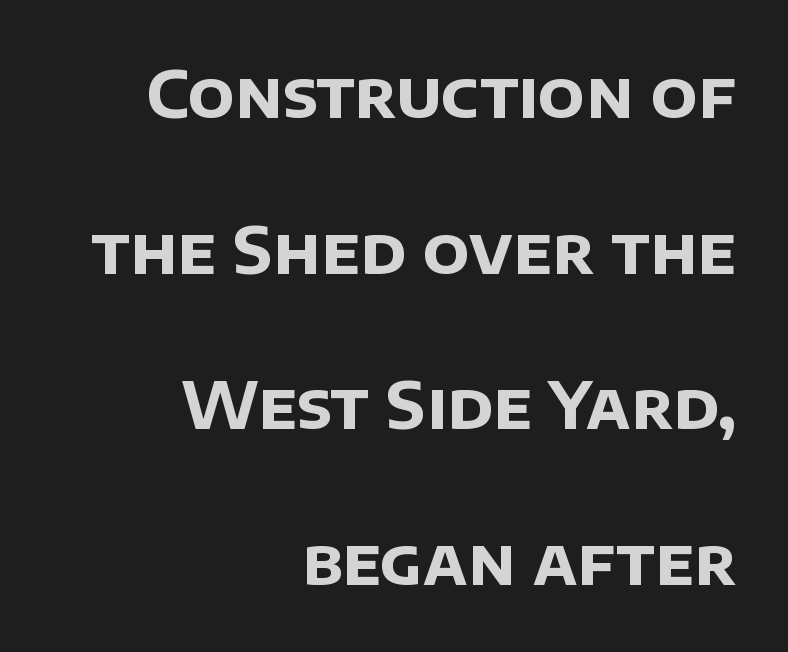
The image shows 64 px bold sans-serif type; set right-aligned, loose line spacing (2.43x), normal letter spacing, not underlined; low stroke contrast and a large x-height.
